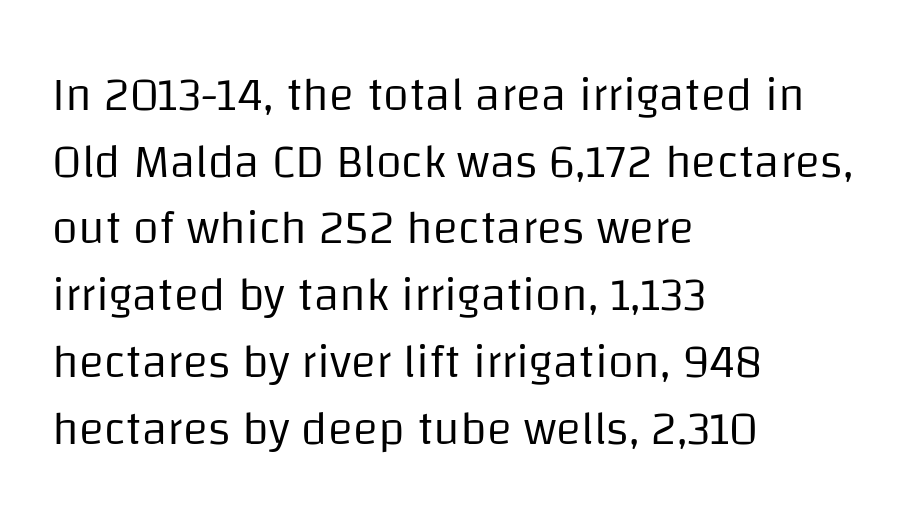
The image shows 47 px regular-weight sans-serif type, upright; set left-aligned, normal line spacing (1.42x), normal letter spacing, not underlined; low stroke contrast and a large x-height.
